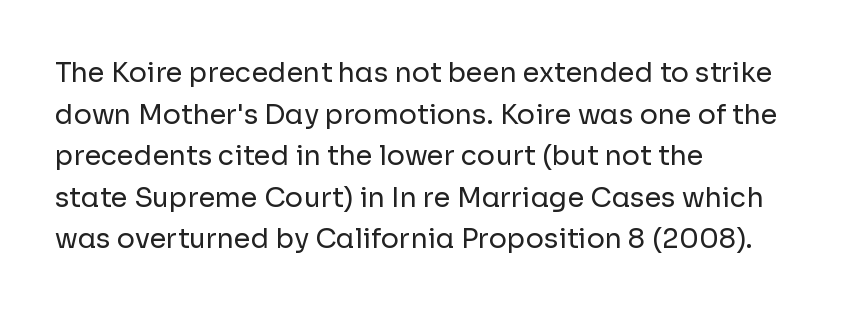
This sample uses an upright cut, with every glyph sitting square on the baseline. Lines of text with bare space underneath. The setting favours the left margin, as ordinary paragraphs usually do. Leading: standard. The typesetting does not lean heavy: it is not bold. You could call the tracking neutral — neither tight nor loose.
